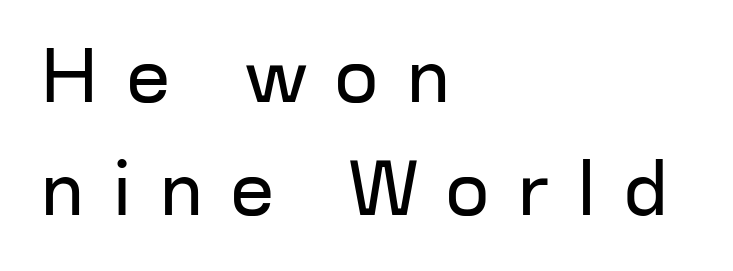
The image shows 76 px regular-weight sans-serif type, upright; set left-aligned, normal line spacing (1.49x), unusually wide letter spacing (+0.37 em), not underlined; low stroke contrast and a medium x-height.
